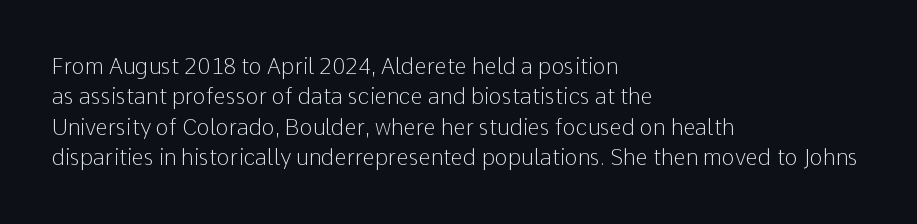
A quiet, ordinary-to-light weight characterises the typeface. The text block is weighted toward the left margin, trailing off unevenly rightward. This rendering leaves character spacing at its baseline value. Characters remain perfectly vertical along every line. The strip under each line holds only bare page.
